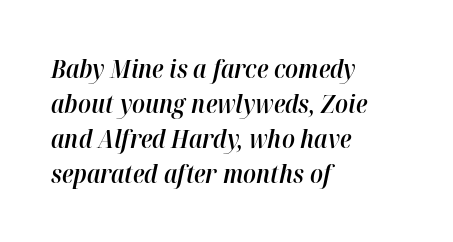
{"italic": "yes", "lean": "right", "slant_degrees": 12, "bold": "semi", "underline": "no", "align": "left", "line_spacing": "normal", "line_spacing_ratio": 1.4, "letter_spacing": "normal", "letter_spacing_em": 0.0, "glyph_px": 25}
